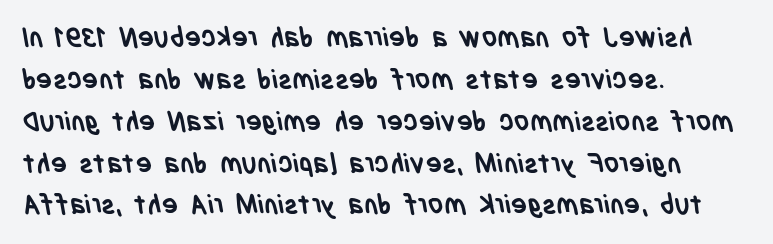
{"bold": "yes", "underline": "no", "align": "left", "line_spacing": "normal", "line_spacing_ratio": 1.55, "letter_spacing": "normal", "letter_spacing_em": 0.0, "glyph_px": 27}
